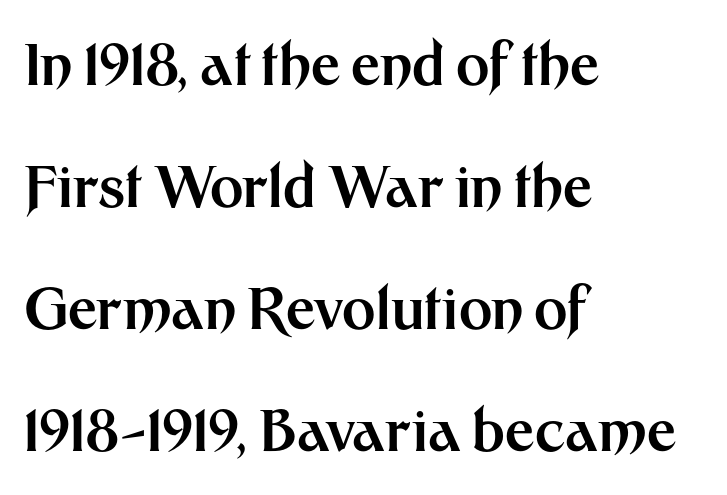
These lines are rendered in a variable-pitch font. No italicization has been applied; the sample stays upright. Beneath every word, the page is bare. The typesetting leans heavy: a genuine bold. Casual observation: everything's shoved over to the left. Rows of type keep a wide berth in the vertical direction.
